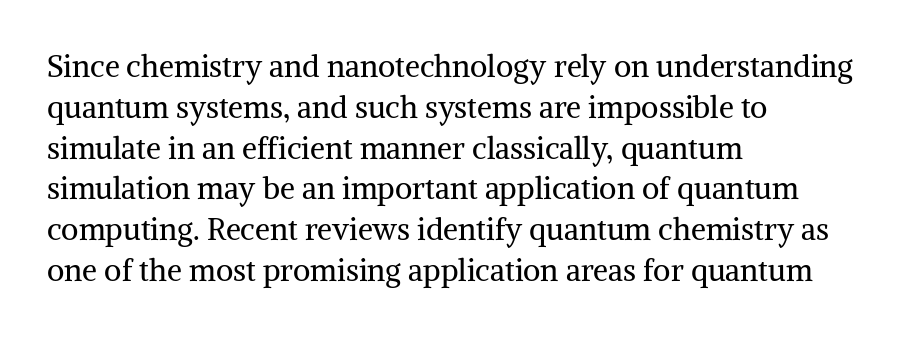
{"serif": "yes", "italic": "no", "bold": "no", "weight": "regular", "width": "normal", "stroke_contrast": "medium", "x_height": "medium", "monospaced": "no", "underline": "no", "align": "left", "line_spacing": "normal", "line_spacing_ratio": 1.36, "letter_spacing": "normal", "letter_spacing_em": 0.0, "glyph_px": 30}
